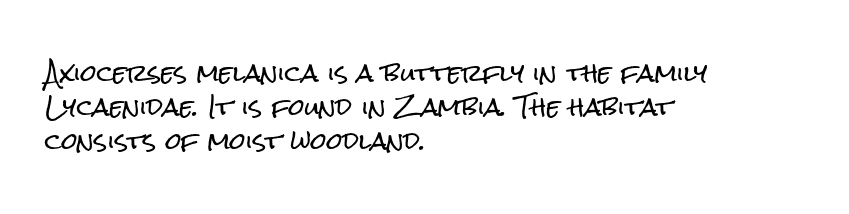
Q: Is the text italic (slanted)? A: No, it is upright.
Q: Is the text underlined? A: No.
Q: How is the paragraph aligned? A: Left-aligned.
Q: Is the spacing between letters normal or unusually wide? A: Normal.
Q: Is the spacing between lines tight, normal or loose? A: Normal.
